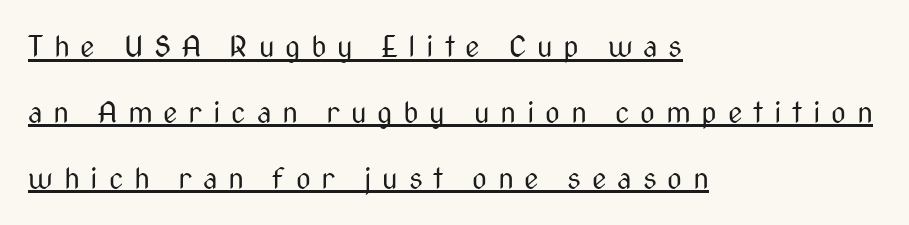
The image shows 29 px regular-weight, condensed sans-serif type, upright; set left-aligned, loose line spacing (2.27x), unusually wide letter spacing (+0.37 em), underlined; medium stroke contrast and a medium x-height.
